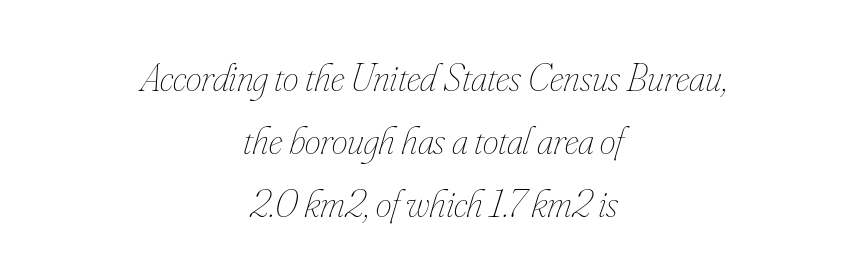
Vertical spacing — default. This is not heavy type; no bold has been used. You could not count columns in this text — the font is proportionally spaced. A bare baseline throughout the passage. Where is the straight margin? There isn't one; the lines are centered. The letters sit at their default tracking, neither squeezed nor spread.
